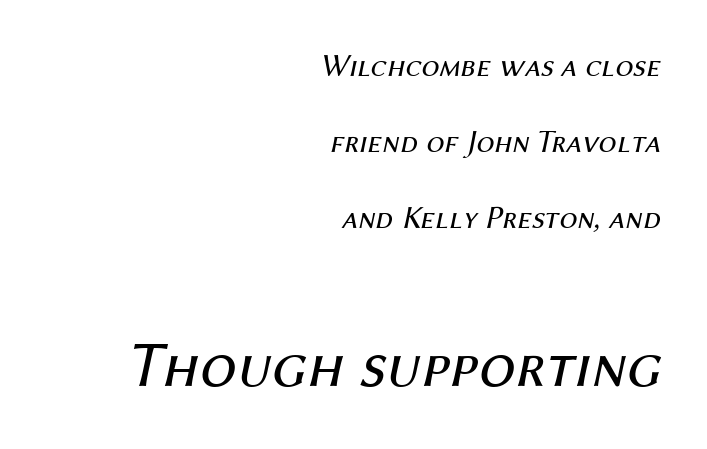
The image shows 65 px regular-weight type, italic (leaning right); set right-aligned, loose line spacing (2.37x), normal letter spacing, not underlined; the second (bottom) block is 2.03x larger; medium stroke contrast and a medium x-height.
